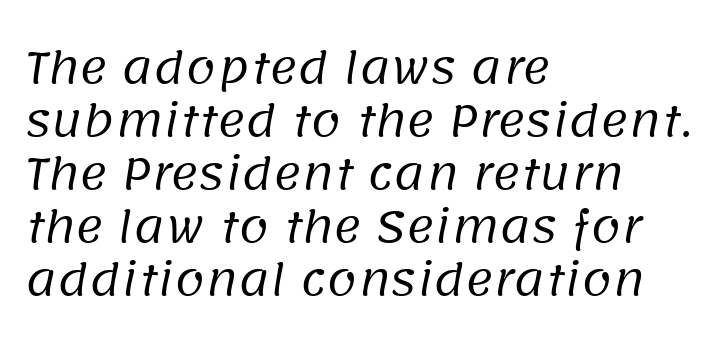
The image shows 43 px regular-weight sans-serif type; set left-aligned, line spacing 1.23x, normal letter spacing, not underlined; low stroke contrast and a large x-height.
